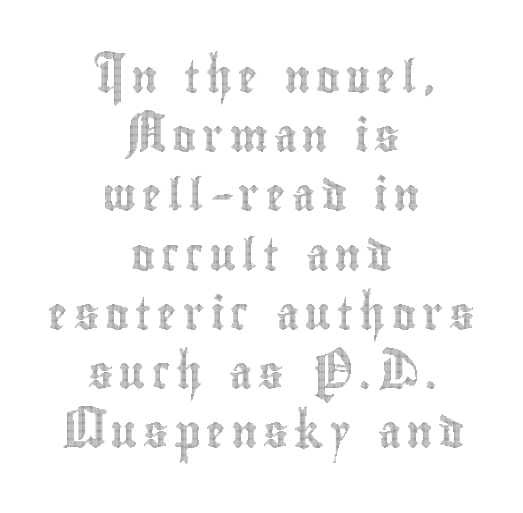
Q: Is the text italic (slanted)? A: No, it is upright.
Q: Is the text underlined? A: No.
Q: How is the paragraph aligned? A: Centered.
Q: Width (condensed, normal, or wide)? A: Condensed.
Q: x-height? A: Small.
Q: Monospaced? A: No.
